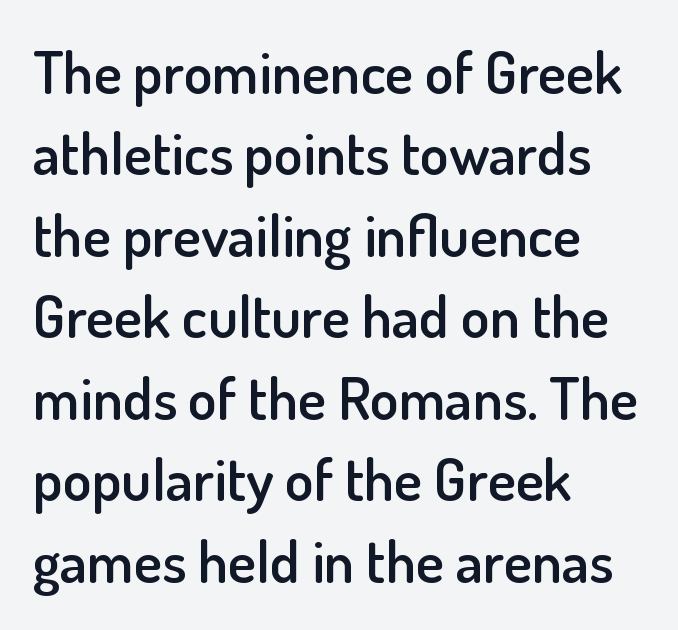
Q: Is the text bold? A: Semi-bold.
Q: Is the text italic (slanted)? A: No, it is upright.
Q: Is the typeface a serif or a sans-serif typeface? A: Sans-serif.
Q: Is the text underlined? A: No.
Q: How is the paragraph aligned? A: Left-aligned.
Q: Is the spacing between letters normal or unusually wide? A: Normal.
Q: Is the spacing between lines tight, normal or loose? A: Normal.
Q: Width (condensed, normal, or wide)? A: Normal.
Q: Stroke contrast? A: Low.
Q: x-height? A: Small.
Q: Monospaced? A: No.
